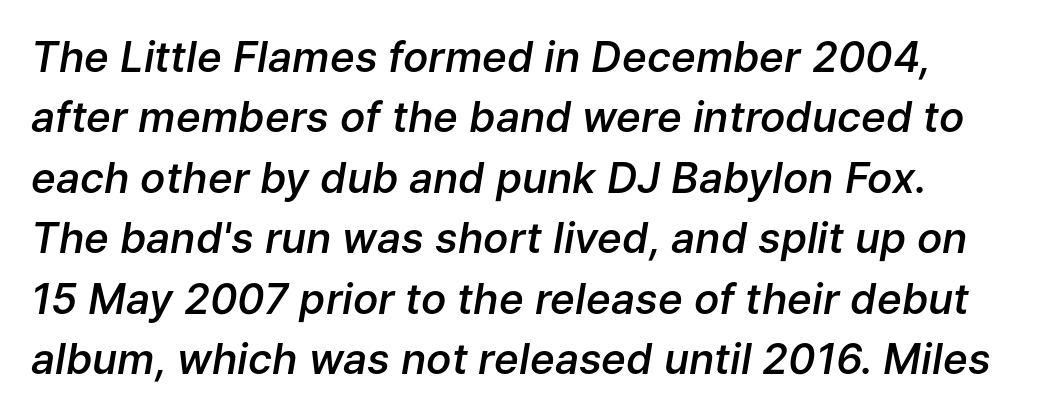
Caption: semibold face, moderately heavy strokes. The space beneath each line is pristine and unruled. Compared with ordinary roman type, these characters are visibly tilted. Leading: standard. Proportional: the letters do not fall into vertical columns. You could call the tracking neutral — neither tight nor loose.
